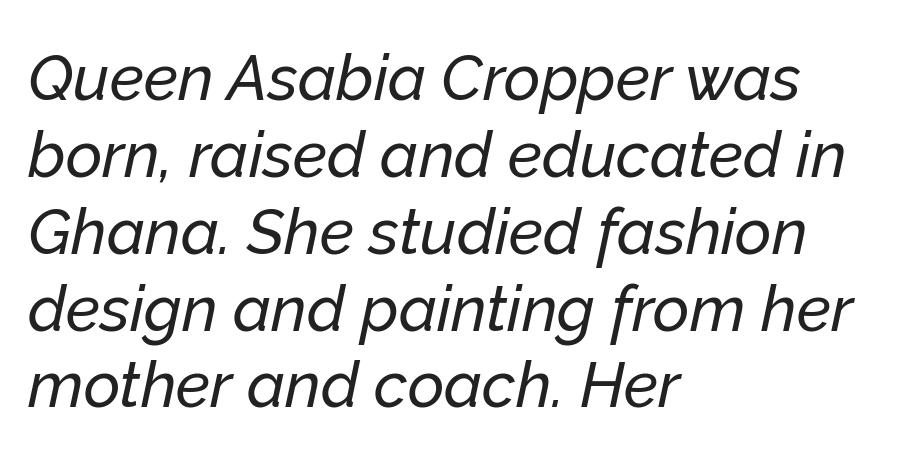
Proportional: the letters do not fall into vertical columns. No word sits above an underline. Italic: yes, the glyphs are oblique. The face used here is rendered with its standard letterfit. The passage is arranged the way most books set body copy — flush left.
